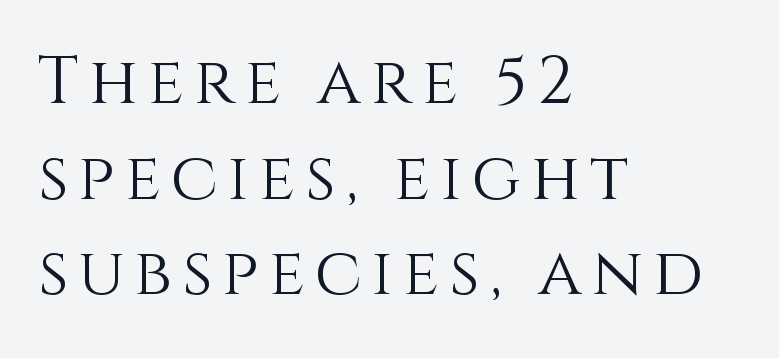
Q: Is the text bold? A: No.
Q: Is the text italic (slanted)? A: No, it is upright.
Q: Is the text underlined? A: No.
Q: How is the paragraph aligned? A: Left-aligned.
Q: Is the spacing between lines tight, normal or loose? A: Normal.
Q: Width (condensed, normal, or wide)? A: Normal.
Q: x-height? A: Large.
Q: Monospaced? A: No.
